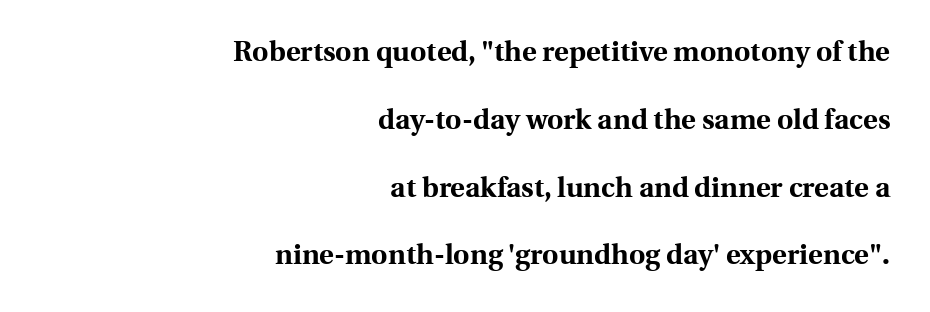
The image shows 28 px bold serif type, upright; set right-aligned, loose line spacing (2.42x), normal letter spacing, not underlined; a medium x-height.
